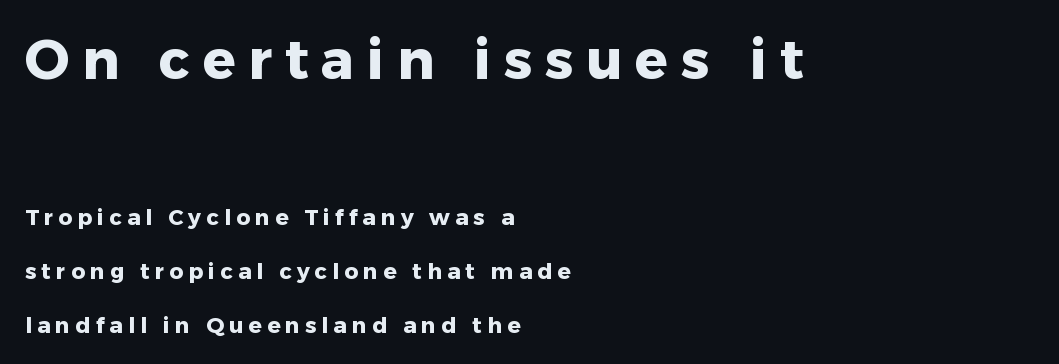
The image shows 55 px heavy sans-serif type, upright; set left-aligned, loose line spacing (2.44x), unusually wide letter spacing (+0.23 em), not underlined; the first (top) block is 2.5x larger; low stroke contrast and a medium x-height.
